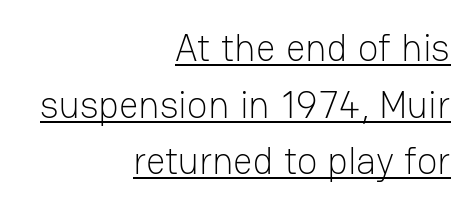
{"serif": "no", "italic": "no", "bold": "no", "weight": "light", "width": "normal", "stroke_contrast": "low", "x_height": "medium", "monospaced": "no", "underline": "yes", "align": "right", "line_spacing": "normal", "line_spacing_ratio": 1.49, "letter_spacing": "normal", "letter_spacing_em": 0.0, "glyph_px": 38}
